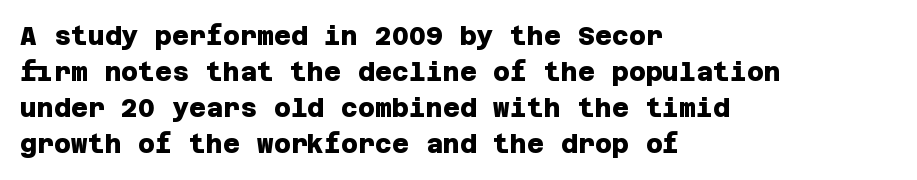
{"bold": "yes", "underline": "no", "align": "left", "line_spacing": "normal", "line_spacing_ratio": 1.39, "letter_spacing": "normal", "letter_spacing_em": 0.0, "glyph_px": 26}
